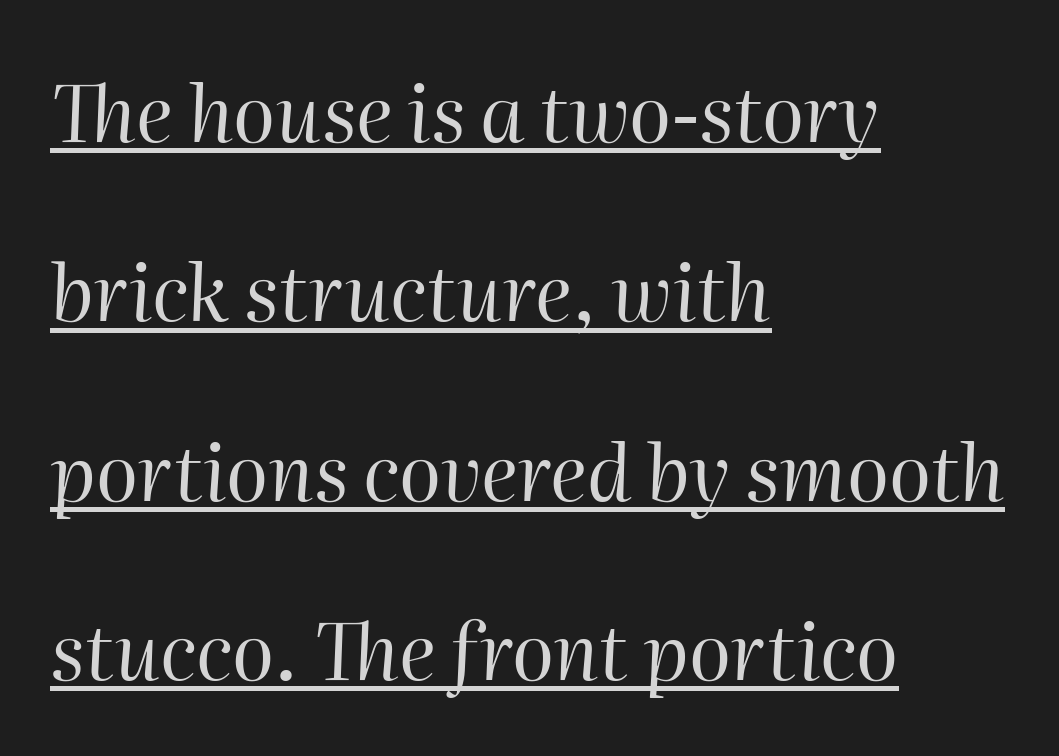
This is not heavy type; no bold has been used. A typographer would call this underscored text. Emphasis-style slanted type is in use. Compared with a centered layout, this one pins lines to the left instead. The designer dialed line spacing up above the default. Looks like regular typesetting: each glyph gets only the width it needs.
